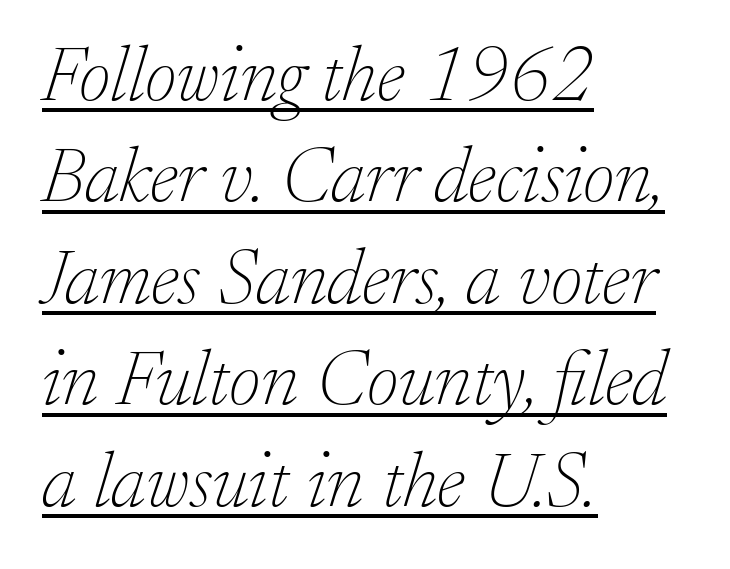
{"serif": "yes", "italic": "yes", "lean": "right", "slant_degrees": 17, "bold": "no", "weight": "thin", "width": "normal", "stroke_contrast": "low", "x_height": "small", "monospaced": "no", "underline": "yes", "align": "left", "line_spacing": "normal", "line_spacing_ratio": 1.3, "letter_spacing": "normal", "letter_spacing_em": 0.0, "glyph_px": 78}
